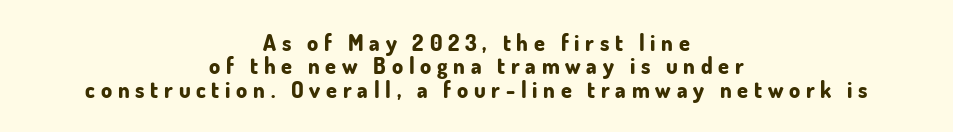
Q: Is the text bold? A: Yes.
Q: Is the text italic (slanted)? A: No, it is upright.
Q: Is the text underlined? A: No.
Q: How is the paragraph aligned? A: Centered.
Q: Is the spacing between letters normal or unusually wide? A: Unusually wide.
Q: Is the spacing between lines tight, normal or loose? A: Tight.
